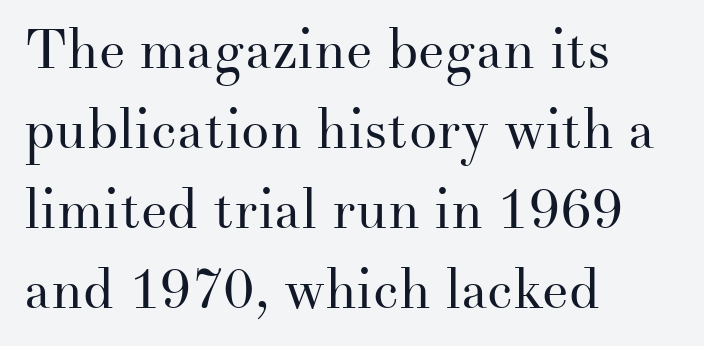
The type is set solid horizontally, with unmodified tracking. The lettering holds an erect, upright posture throughout. A light-to-regular cut is what we see here. Each row of text sits above clean, open space. These lines sit exactly where default settings would place them. Teacher's note: observe the even left margin — that is flush-left alignment.
